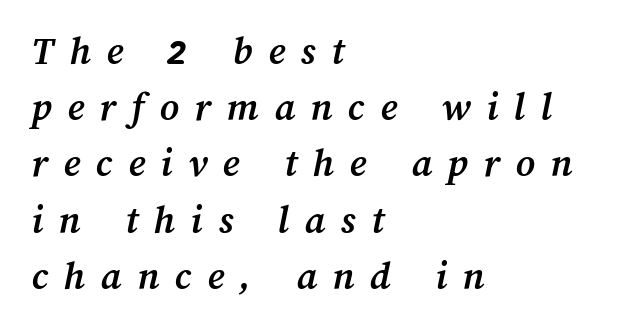
Q: Is the text bold? A: Yes.
Q: Is the text underlined? A: No.
Q: How is the paragraph aligned? A: Left-aligned.
Q: Is the spacing between letters normal or unusually wide? A: Unusually wide.
Q: Is the spacing between lines tight, normal or loose? A: Normal.
Q: Width (condensed, normal, or wide)? A: Normal.
Q: Stroke contrast? A: Medium.
Q: x-height? A: Medium.
Q: Monospaced? A: No.
